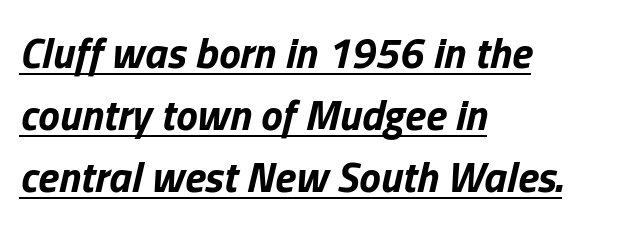
Slant detected: the letters are inclined. Glance below the letters and you will spot a drawn line. Glyph-to-glyph distance matches everyday printed text. Proportional: the letters do not fall into vertical columns. Typesetter's note: full bold, strokes at maximum text heaviness. Where is the straight margin? On the left.
